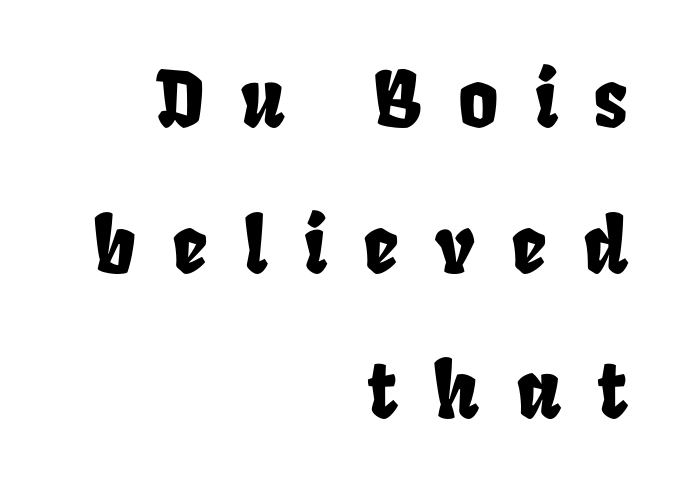
The image shows 77 px condensed type; set right-aligned, line spacing 1.89x, unusually wide letter spacing (+0.47 em), not underlined; low stroke contrast and a large x-height.
